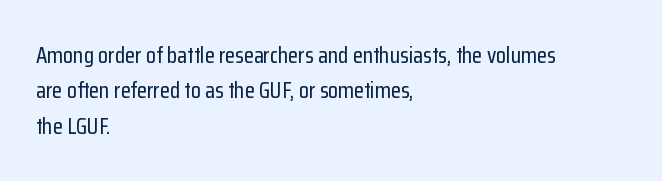
Nope, not italic — everything's standing straight. Words appear dense and cohesive because spacing is normal. The baseline area is clear. These lines sit exactly where default settings would place them. The compositor pushed each line to the left boundary.
